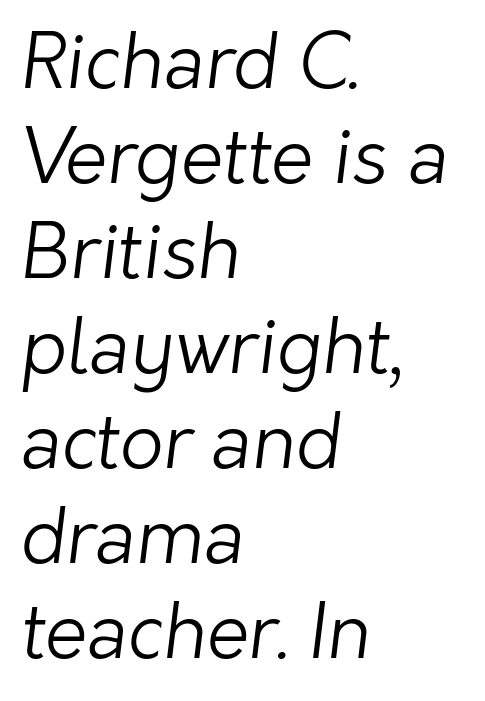
Stroke thickness stays within the range of a standard reading face or lighter. Any mark beneath the type? The region is blank. The face used here is proportionally spaced, like ordinary book or web type. Short and long lines alike share a common starting point at left. Each letter's strokes conclude bluntly, with no projecting serifs.
